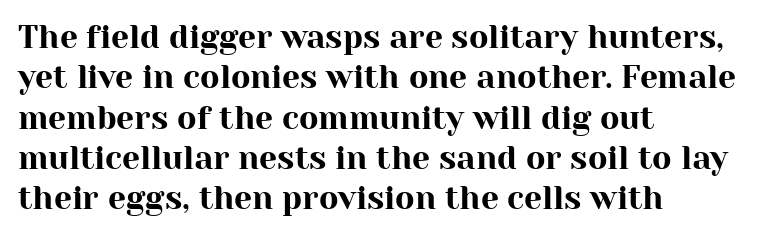
Q: Is the text italic (slanted)? A: No, it is upright.
Q: Is the typeface a serif or a sans-serif typeface? A: Serif.
Q: Is the text underlined? A: No.
Q: How is the paragraph aligned? A: Left-aligned.
Q: Is the spacing between letters normal or unusually wide? A: Normal.
Q: Is the spacing between lines tight, normal or loose? A: Normal.
Q: Width (condensed, normal, or wide)? A: Normal.
Q: Stroke contrast? A: High.
Q: x-height? A: Medium.
Q: Monospaced? A: No.
